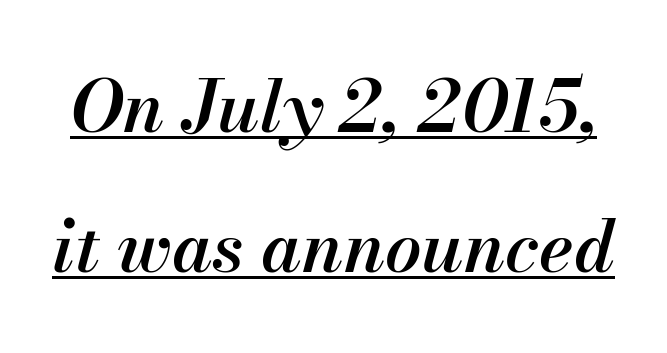
{"italic": "yes", "lean": "right", "slant_degrees": 13, "bold": "semi", "weight": "semibold", "width": "normal", "stroke_contrast": "medium", "x_height": "small", "monospaced": "no", "underline": "yes", "line_spacing": "loose", "line_spacing_ratio": 1.95, "letter_spacing": "normal", "letter_spacing_em": 0.0, "glyph_px": 72}
